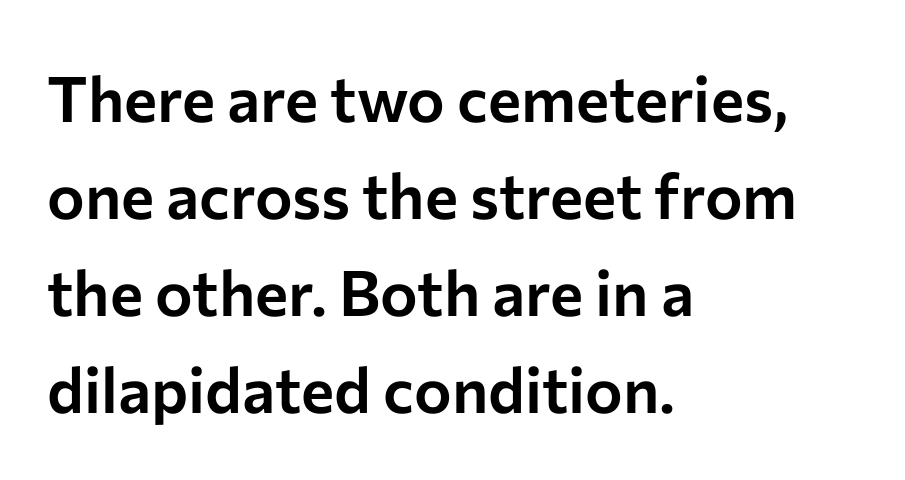
You can tell from the bare stems that sans-serif type was used. A typesetter would call this proportional, since set widths differ per character. The rows are spaced the way most documents space them. This rendering leaves character spacing at its baseline value.
